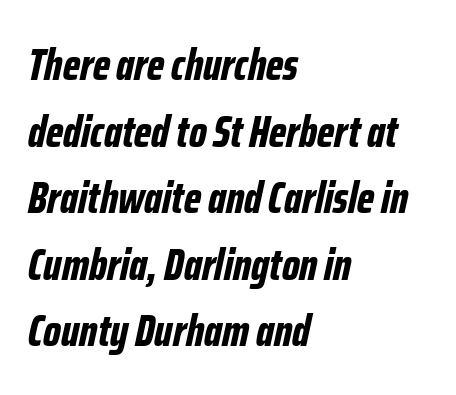
{"italic": "yes", "lean": "right", "slant_degrees": 12, "bold": "yes", "weight": "bold", "width": "condensed", "stroke_contrast": "low", "x_height": "medium", "monospaced": "no", "underline": "no", "align": "left", "line_spacing": "normal", "line_spacing_ratio": 1.48, "letter_spacing": "normal", "letter_spacing_em": 0.0, "glyph_px": 45}
